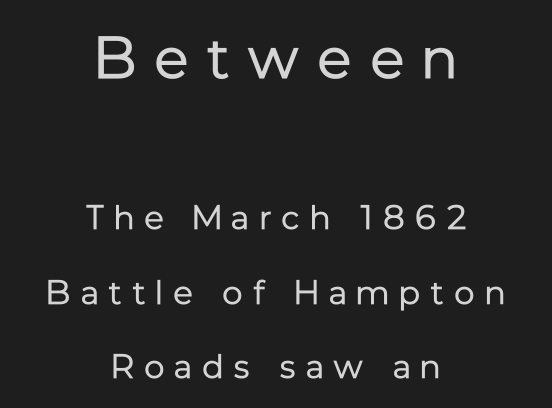
Q: Is the text bold? A: No.
Q: Is the text italic (slanted)? A: No, it is upright.
Q: Is the typeface a serif or a sans-serif typeface? A: Sans-serif.
Q: Is the text underlined? A: No.
Q: How is the paragraph aligned? A: Centered.
Q: Is the spacing between letters normal or unusually wide? A: Unusually wide.
Q: Is the spacing between lines tight, normal or loose? A: Loose.
Q: Which block of text is set in a larger size, the first (top) or the second (bottom)? A: The first (top) one.
Q: Width (condensed, normal, or wide)? A: Normal.
Q: Stroke contrast? A: Low.
Q: x-height? A: Medium.
Q: Monospaced? A: No.
